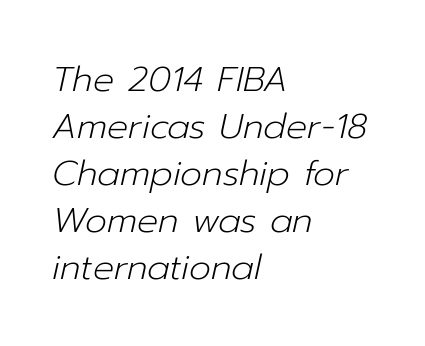
{"italic": "yes", "lean": "right", "slant_degrees": 12, "bold": "no", "weight": "light", "width": "normal", "stroke_contrast": "low", "x_height": "medium", "monospaced": "no", "underline": "no", "align": "left", "line_spacing": "normal", "line_spacing_ratio": 1.34, "letter_spacing": "normal", "letter_spacing_em": 0.0, "glyph_px": 35}
